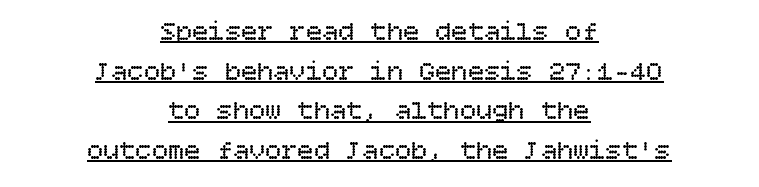
The letters stand straight up with perfectly vertical stems. Does a line run under the words? Yes, clearly. If you measured baseline to baseline, you'd find a middling distance. Is the block centered? Yes — each line is placed symmetrically about the middle. No extra tracking has been applied to these lines.
